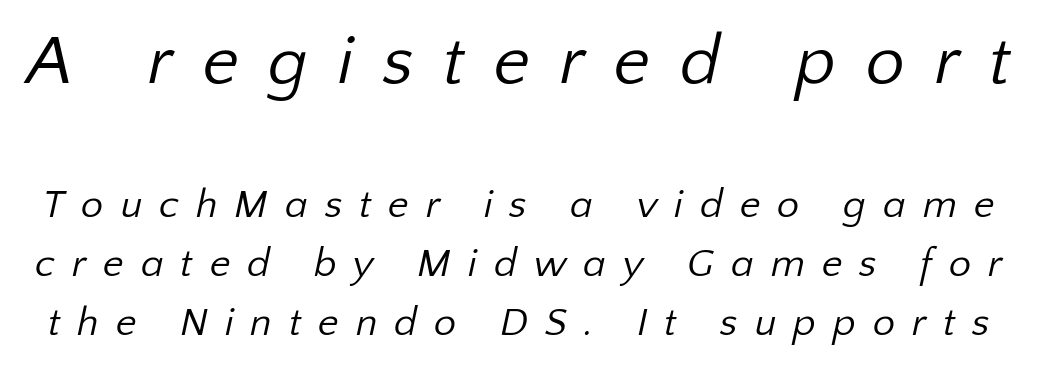
The typeface has the unassuming heft of standard copy or less. A normal amount of white space separates one row of letters from the next. Do the characters align in a grid? No, the font is proportional. The words here are not underlined. What kind of face is this? One without serifs — a sans.
